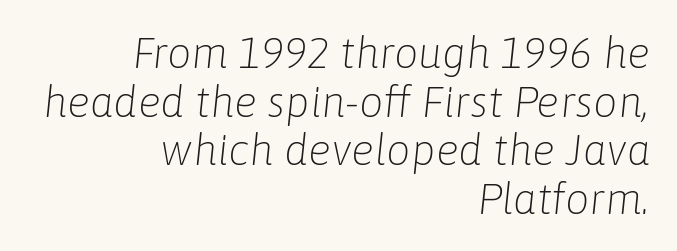
Q: Is the text bold? A: No.
Q: Is the text italic (slanted)? A: Yes, it leans right by about 6 degrees.
Q: Is the text underlined? A: No.
Q: How is the paragraph aligned? A: Right-aligned.
Q: Is the spacing between letters normal or unusually wide? A: Normal.
Q: Is the spacing between lines tight, normal or loose? A: Tight.
Q: Width (condensed, normal, or wide)? A: Normal.
Q: Stroke contrast? A: Low.
Q: x-height? A: Medium.
Q: Monospaced? A: No.
